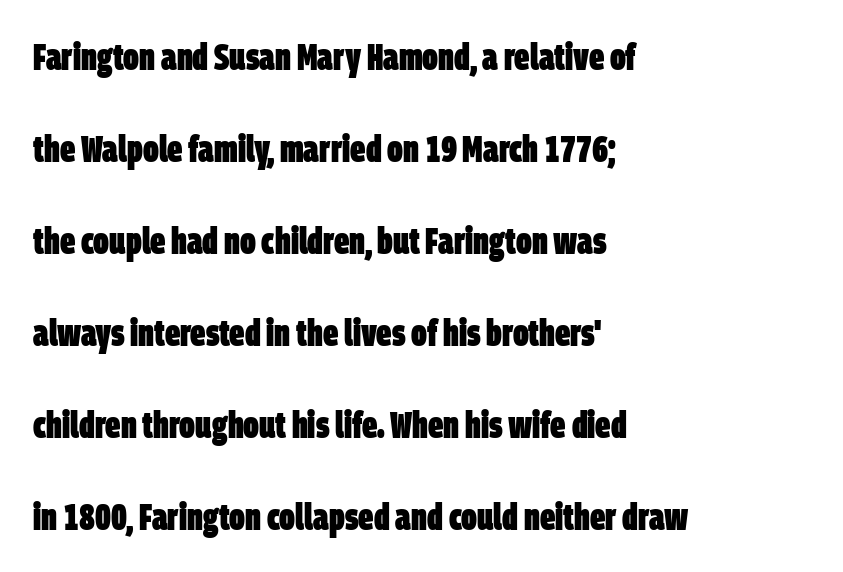
A typesetter would call this leading open, well beyond the default. Honestly, there is no underline to notice here at all. The characters display no serif detailing; their extremities are plain. Think of a printed novel: that variable character pitch is what you see here. Is the letter spacing exaggerated? No — it looks like the ordinary default. In terms of weight, the rendering is a true, heavy bold.
